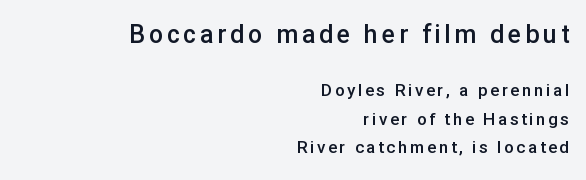
The image shows 25 px text type, upright; set right-aligned, normal line spacing (1.66x), not underlined; the first (top) block is 1.47x larger.
